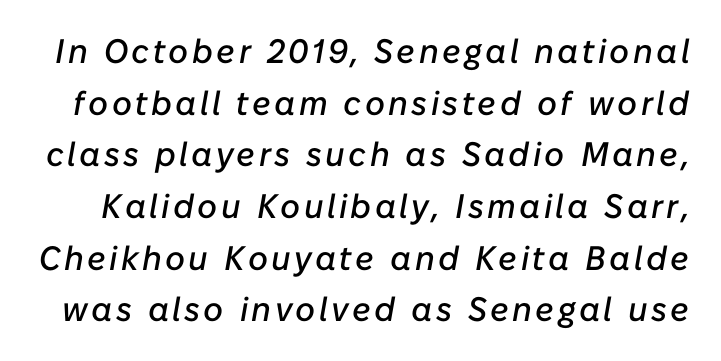
Check the space under the baseline: it is left empty. Would a proofreader flag this as italicized? Yes. The vertical gap from one line to the next is medium. A typesetter would call this proportional, since set widths differ per character.
